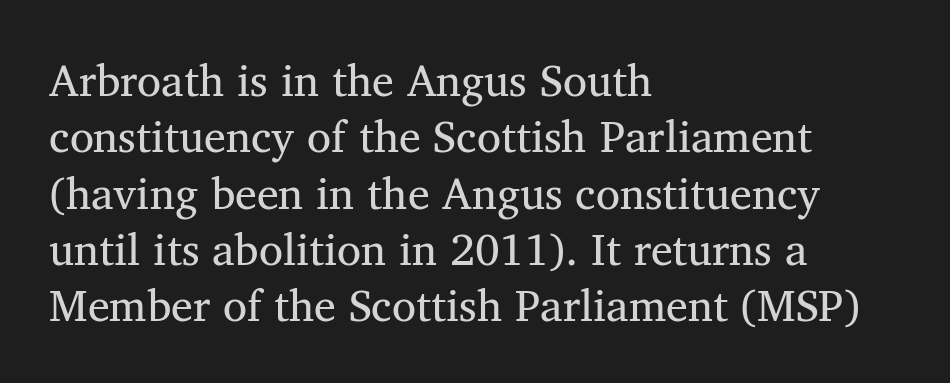
{"serif": "yes", "bold": "no", "weight": "regular", "width": "normal", "stroke_contrast": "medium", "x_height": "medium", "monospaced": "no", "underline": "no", "align": "left", "line_spacing": "normal", "line_spacing_ratio": 1.28, "letter_spacing": "normal", "letter_spacing_em": 0.0, "glyph_px": 44}
